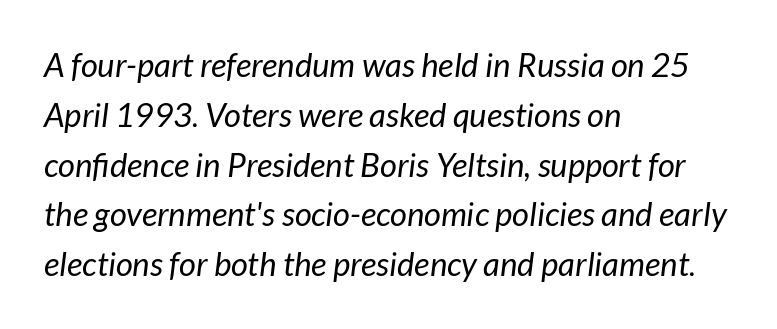
{"italic": "yes", "lean": "right", "slant_degrees": 7, "bold": "no", "weight": "regular", "width": "normal", "stroke_contrast": "low", "x_height": "medium", "monospaced": "no", "underline": "no", "align": "left", "line_spacing": "normal", "line_spacing_ratio": 1.51, "letter_spacing": "normal", "letter_spacing_em": 0.0, "glyph_px": 33}
